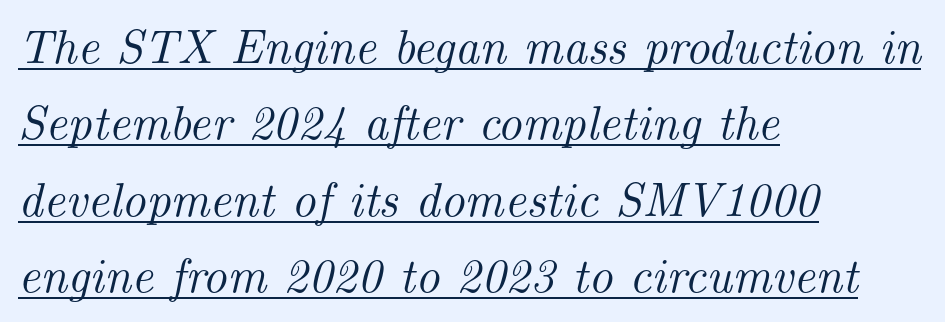
{"serif": "yes", "italic": "yes", "lean": "right", "slant_degrees": 14, "width": "normal", "stroke_contrast": "medium", "x_height": "small", "monospaced": "no", "underline": "yes", "align": "left", "line_spacing": "normal", "line_spacing_ratio": 1.59, "letter_spacing": "normal", "letter_spacing_em": 0.0, "glyph_px": 48}
